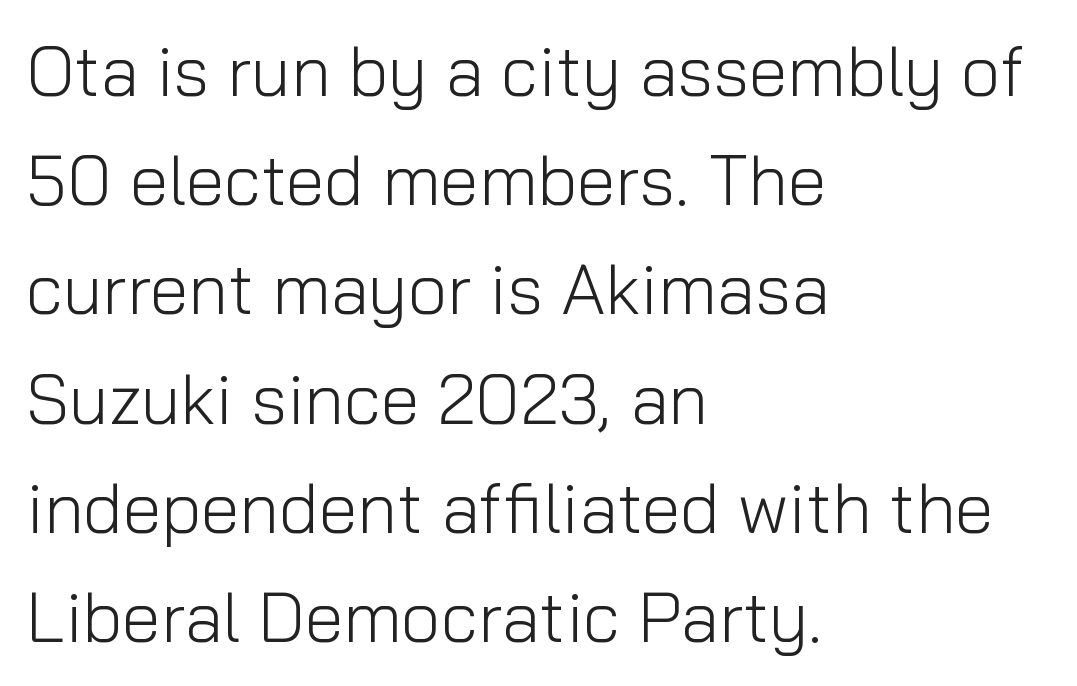
{"serif": "no", "italic": "no", "bold": "no", "weight": "light", "width": "normal", "stroke_contrast": "low", "x_height": "medium", "monospaced": "no", "underline": "no", "align": "left", "line_spacing": "normal", "line_spacing_ratio": 1.56, "letter_spacing": "normal", "letter_spacing_em": 0.0, "glyph_px": 70}
